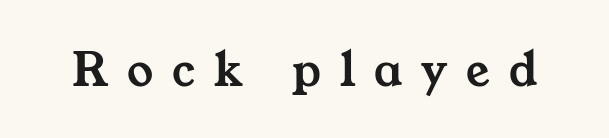
The image shows 52 px wide serif type; set unusually wide letter spacing (+0.36 em), not underlined; medium stroke contrast and a medium x-height.
